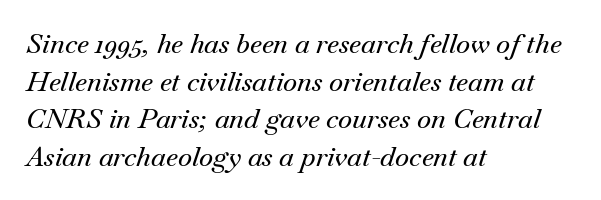
The image shows 27 px text type, italic (leaning right); set left-aligned, normal line spacing (1.39x), normal letter spacing, not underlined.
